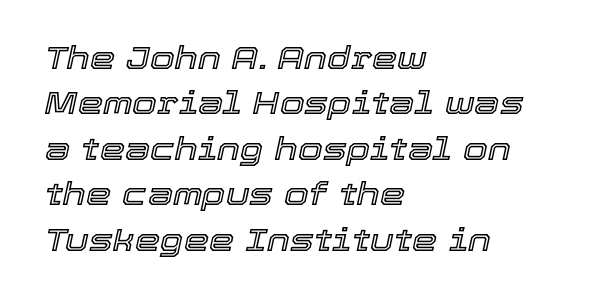
The image shows 32 px text type, italic (leaning right); set left-aligned, normal line spacing (1.42x), normal letter spacing, not underlined; a medium x-height.
